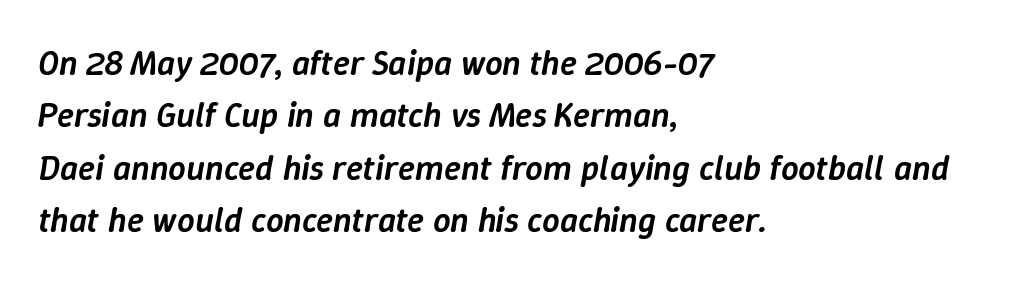
{"italic": "yes", "lean": "right", "slant_degrees": 9, "bold": "semi", "weight": "semibold", "width": "normal", "stroke_contrast": "low", "x_height": "medium", "monospaced": "no", "underline": "no", "align": "left", "line_spacing": "normal", "line_spacing_ratio": 1.5, "letter_spacing": "normal", "letter_spacing_em": 0.0, "glyph_px": 35}
